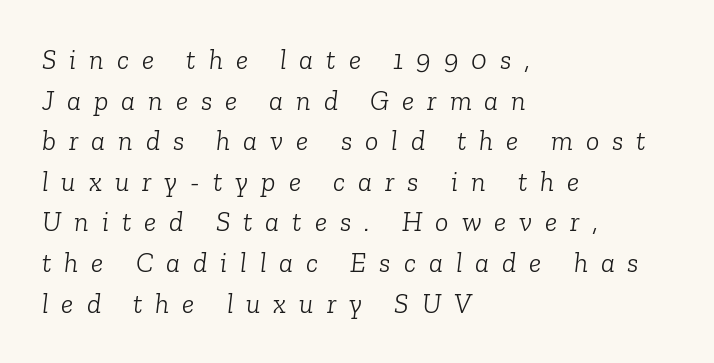
The lines sit at an ordinary, default distance from one another. The zone under the glyphs is completely vacant. The rendering uses natural spacing where letterforms have individual widths. A classic flush-left, rag-right setting is used for this passage. How are the letters spaced? Widely, with obvious added tracking.
